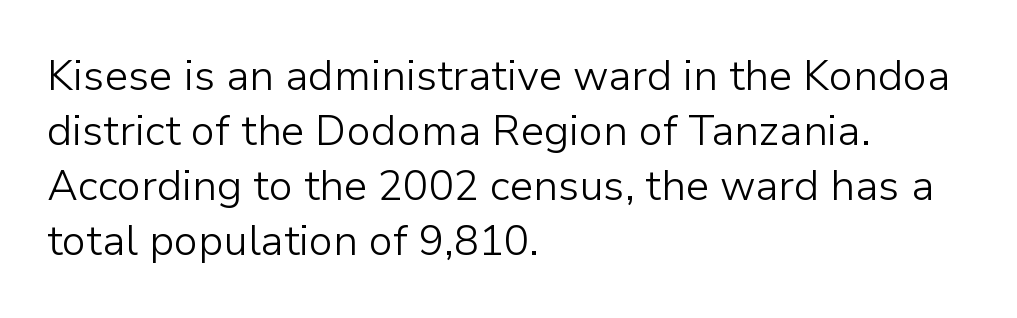
Think of a printed novel: that variable character pitch is what you see here. Successive baselines arrive at the customary interval. The face looks like a standard text weight, possibly lighter. These lines stack with their left ends in a neat column. The zone under the glyphs is completely vacant.
